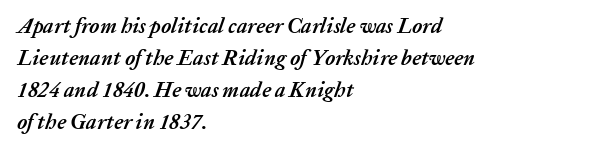
Q: Is the text bold? A: Yes.
Q: Is the text italic (slanted)? A: Yes, it leans right by about 20 degrees.
Q: Is the text underlined? A: No.
Q: How is the paragraph aligned? A: Left-aligned.
Q: Is the spacing between letters normal or unusually wide? A: Normal.
Q: Is the spacing between lines tight, normal or loose? A: Normal.
